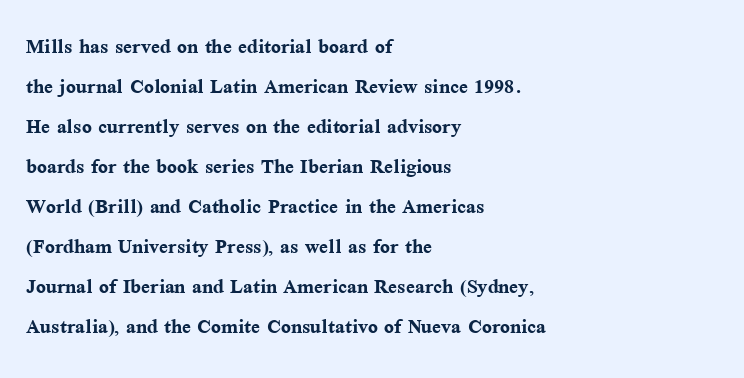
{"italic": "no", "bold": "yes", "underline": "no", "align": "left", "line_spacing": "normal", "line_spacing_ratio": 1.54, "letter_spacing": "normal", "letter_spacing_em": 0.0, "glyph_px": 26}
